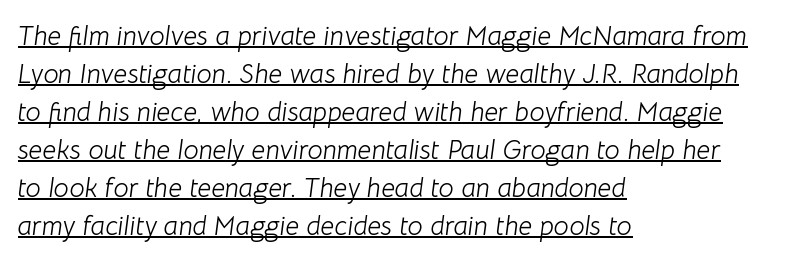
The image shows 27 px text type, italic (leaning right); set left-aligned, normal line spacing (1.41x), normal letter spacing, underlined.
